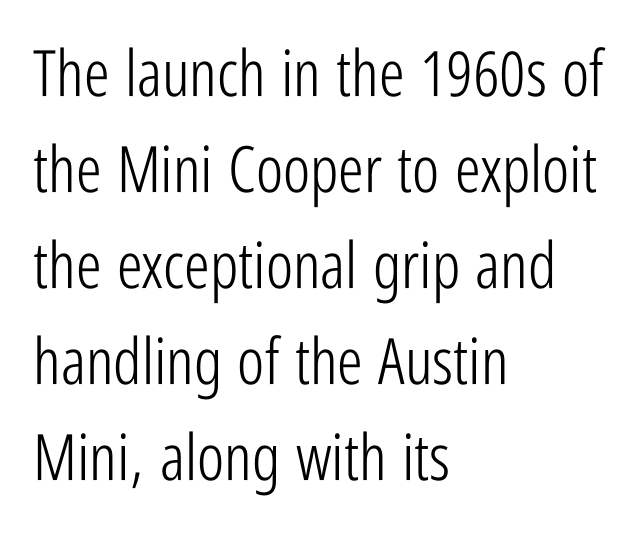
Q: Is the text bold? A: No.
Q: Is the text italic (slanted)? A: No, it is upright.
Q: Is the typeface a serif or a sans-serif typeface? A: Sans-serif.
Q: Is the text underlined? A: No.
Q: How is the paragraph aligned? A: Left-aligned.
Q: Is the spacing between letters normal or unusually wide? A: Normal.
Q: Is the spacing between lines tight, normal or loose? A: Normal.
Q: Width (condensed, normal, or wide)? A: Condensed.
Q: Stroke contrast? A: Low.
Q: x-height? A: Medium.
Q: Monospaced? A: No.
